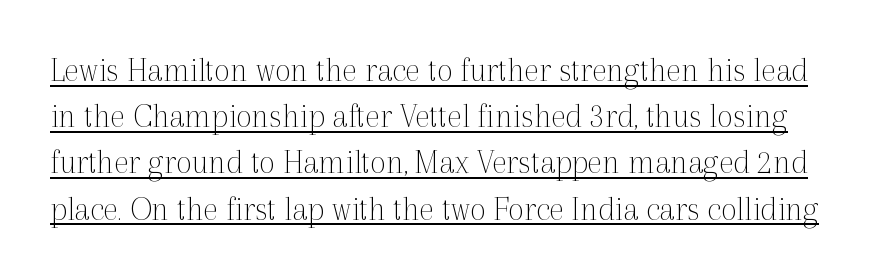
Character widths vary here, with narrow letters taking less room than wide ones. Is the letter spacing exaggerated? No — it looks like the ordinary default. These lines sit exactly where default settings would place them. Glance below the letters and you will spot a drawn line. A roman cut, with each character standing at attention.
